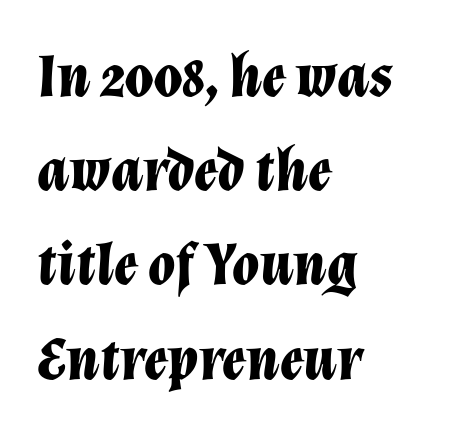
The image shows 62 px bold type, italic (leaning right); set left-aligned, normal line spacing (1.52x), normal letter spacing, not underlined; low stroke contrast and a medium x-height.
